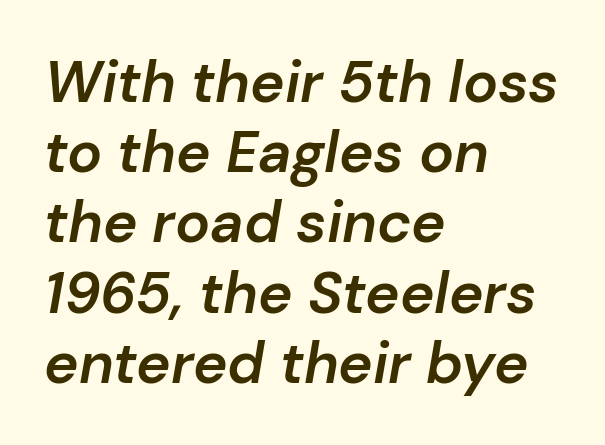
Left-aligned paragraph, ragged on the right. The gaps between neighbouring characters are ordinary and unremarkable. Varying glyph widths throughout — classic text-font behaviour. Only glyphs here, with clear space below each row. Does the weight exceed regular? Yes, but only to semibold. The whole block is typeset with a tilt.
